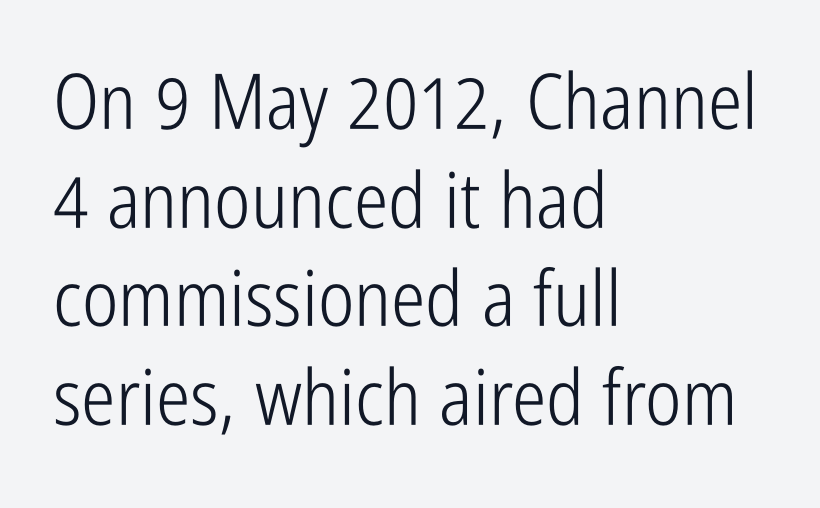
Q: Is the text bold? A: No.
Q: Is the text italic (slanted)? A: No, it is upright.
Q: Is the typeface a serif or a sans-serif typeface? A: Sans-serif.
Q: Is the text underlined? A: No.
Q: How is the paragraph aligned? A: Left-aligned.
Q: Is the spacing between letters normal or unusually wide? A: Normal.
Q: Is the spacing between lines tight, normal or loose? A: Normal.
Q: Width (condensed, normal, or wide)? A: Condensed.
Q: Stroke contrast? A: Low.
Q: x-height? A: Medium.
Q: Monospaced? A: No.
